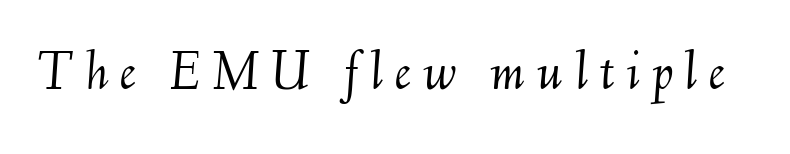
Q: Is the text bold? A: No.
Q: Is the text italic (slanted)? A: Yes, it leans right by about 6 degrees.
Q: Is the text underlined? A: No.
Q: Is the spacing between letters normal or unusually wide? A: Unusually wide.
Q: Width (condensed, normal, or wide)? A: Normal.
Q: Stroke contrast? A: Medium.
Q: x-height? A: Small.
Q: Monospaced? A: No.
